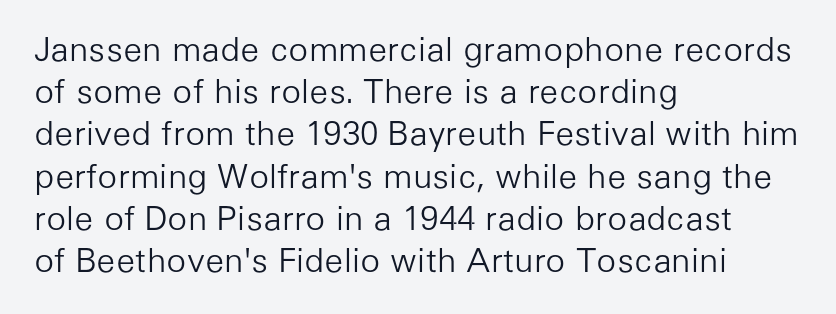
The image shows 33 px light sans-serif type, upright; set left-aligned, normal line spacing (1.28x), normal letter spacing, not underlined; low stroke contrast and a medium x-height.
